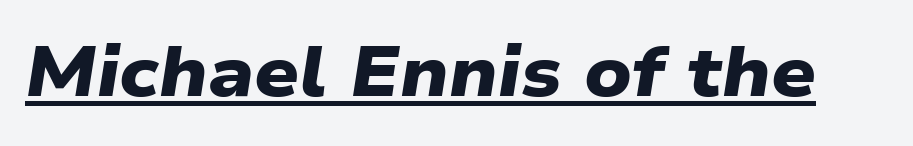
Q: Is the text bold? A: Yes.
Q: Is the typeface a serif or a sans-serif typeface? A: Sans-serif.
Q: Is the text underlined? A: Yes.
Q: Is the spacing between letters normal or unusually wide? A: Normal.
Q: Width (condensed, normal, or wide)? A: Wide.
Q: Stroke contrast? A: Low.
Q: x-height? A: Medium.
Q: Monospaced? A: No.
